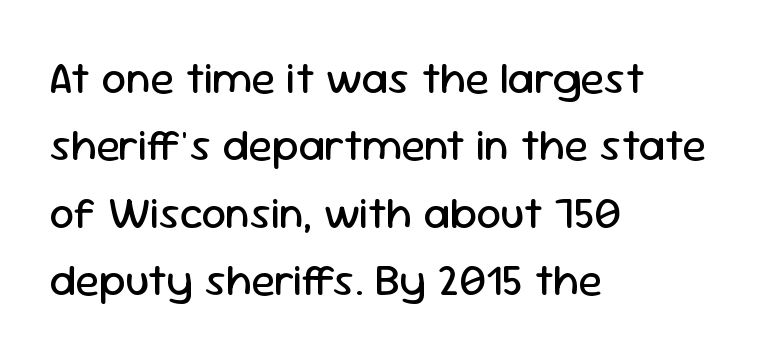
Nobody touched the tracking dial on this one. Serifs: no, the terminals of the letterforms are clean. Line spacing here is normal. The axis of the letterforms is exactly vertical. Note the varied advance widths — an 'i' is clearly narrower than an 'm'. The space beneath each line is pristine and unruled.
